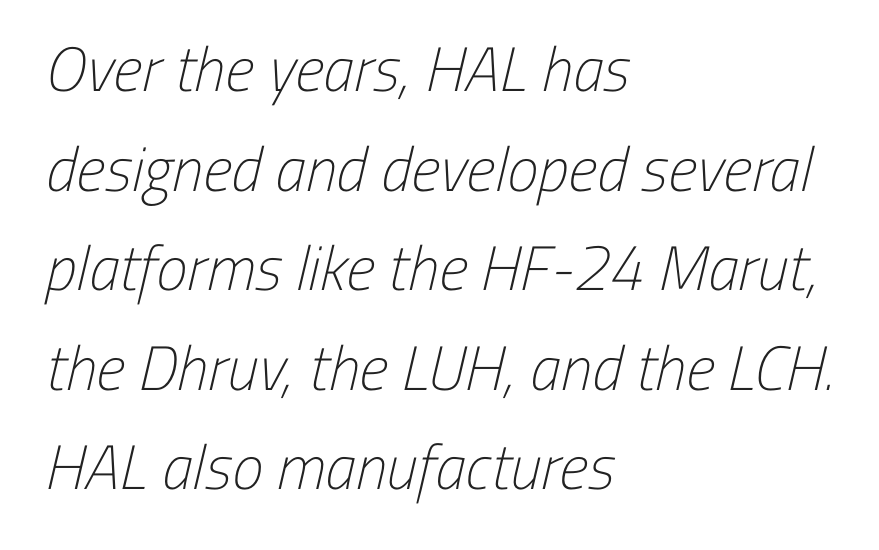
Here the designer chose a conventional face with non-uniform glyph widths. Is the block centered? No — it sits flush against the left margin. Typographically, this falls in the sans-serif category. On a weight scale, this lands at 450 or below. A bare baseline throughout the passage.
